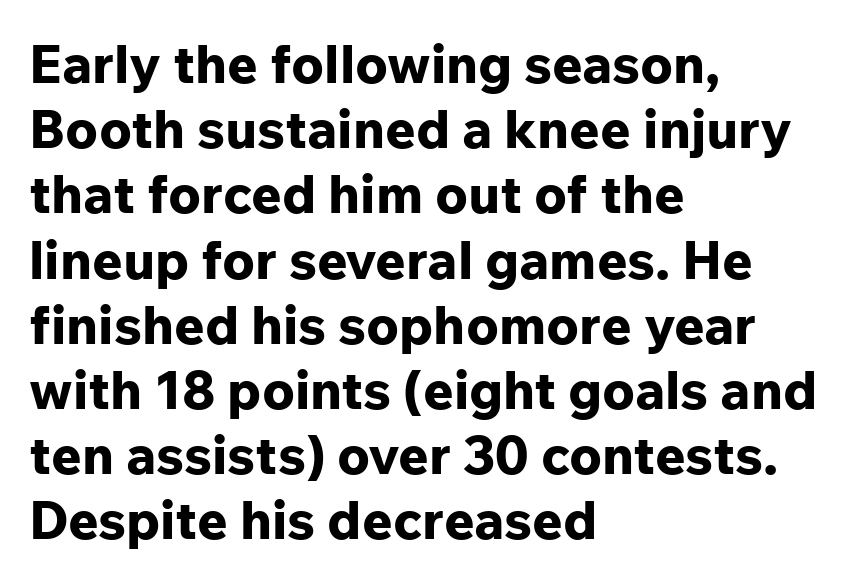
The image shows 53 px bold sans-serif type, upright; set left-aligned, line spacing 1.23x, normal letter spacing, not underlined; low stroke contrast and a medium x-height.
